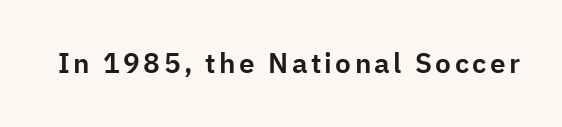
{"serif": "no", "italic": "no", "width": "normal", "stroke_contrast": "low", "x_height": "medium", "monospaced": "no", "underline": "no", "glyph_px": 28}
